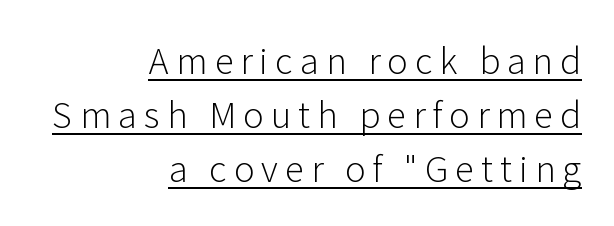
{"serif": "no", "italic": "no", "bold": "no", "weight": "light", "width": "normal", "stroke_contrast": "low", "x_height": "medium", "monospaced": "no", "underline": "yes", "align": "right", "line_spacing": "normal", "line_spacing_ratio": 1.54, "letter_spacing": "wide", "letter_spacing_em": 0.2, "glyph_px": 35}
